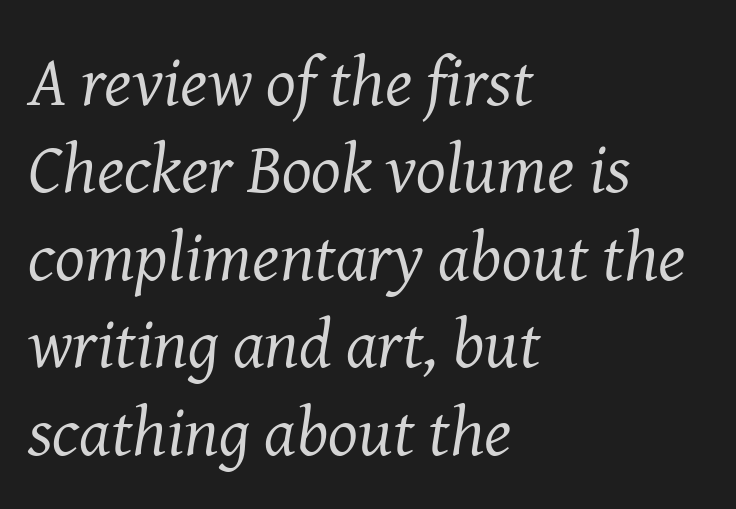
The passage shown has conventional tracking throughout. Whoever set this chose a conventional vertical rhythm. In terms of posture, this sample is oblique. Weight: regular or lighter.
